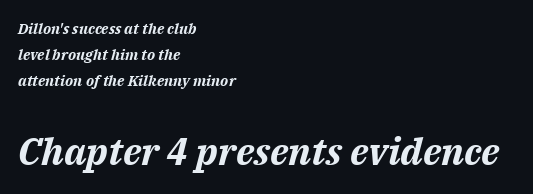
The image shows 38 px bold type, italic (leaning right); set left-aligned, line spacing 1.72x, normal letter spacing, not underlined; the second (bottom) block is 2.53x larger; medium stroke contrast and a medium x-height.
